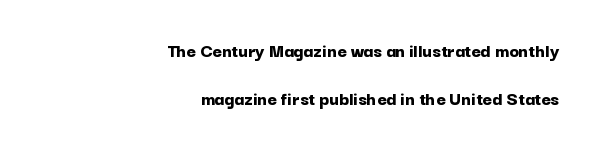
Successive baselines arrive slowly, with a big drop between each. Is the type bold? Yes — the strokes are clearly thick and heavy. Nobody touched the tracking dial on this one. These lines are set flush right with a ragged left edge.
